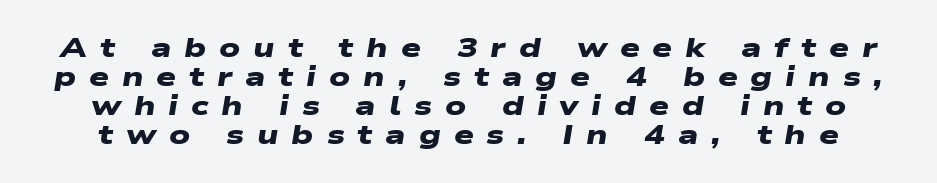
{"serif": "no", "bold": "yes", "weight": "heavy", "width": "wide", "stroke_contrast": "low", "x_height": "medium", "monospaced": "no", "underline": "no", "line_spacing": "tight", "line_spacing_ratio": 1.04, "letter_spacing": "wide", "letter_spacing_em": 0.46, "glyph_px": 28}
